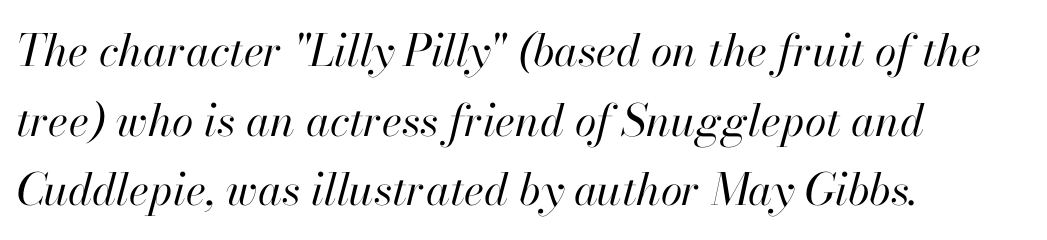
Plain, unruled lines of type. Proportional: the letters do not fall into vertical columns. You can tell it's italic because the verticals aren't actually vertical. Compared with typical body copy, the letter spacing here is the same. A classic flush-left, rag-right setting is used for this passage.
